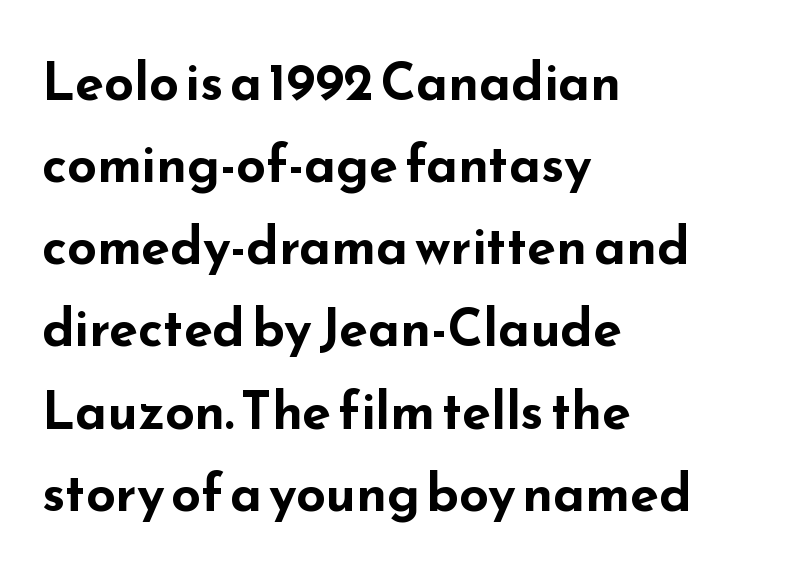
The image shows 52 px bold, wide sans-serif type, upright; set left-aligned, normal line spacing (1.58x), normal letter spacing, not underlined; low stroke contrast and a small x-height.
